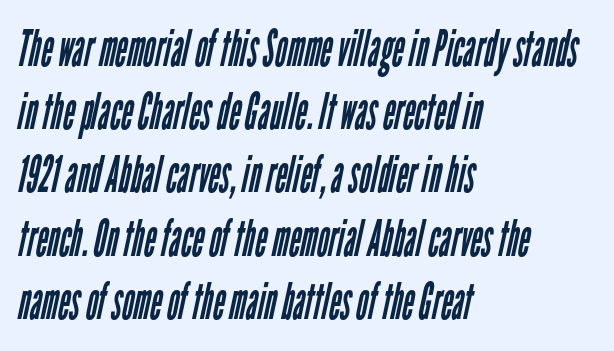
The image shows 51 px regular-weight, condensed sans-serif type; set left-aligned, line spacing 1.24x, normal letter spacing, not underlined; low stroke contrast and a medium x-height.
